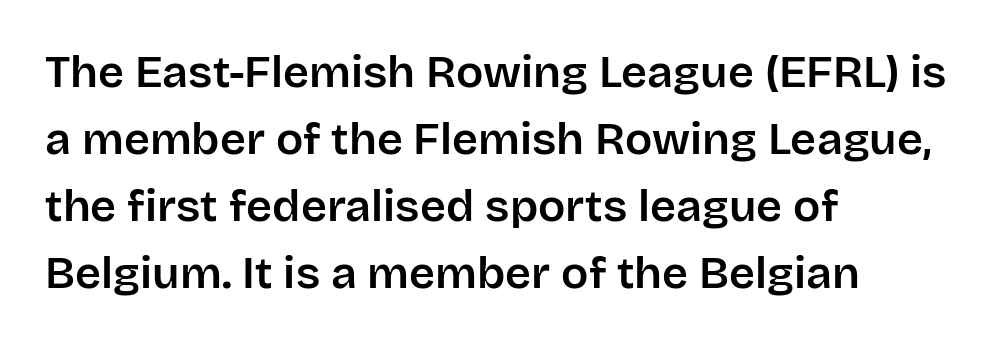
The image shows 45 px sans-serif type, upright; set left-aligned, normal line spacing (1.49x), normal letter spacing, not underlined; low stroke contrast and a large x-height.
